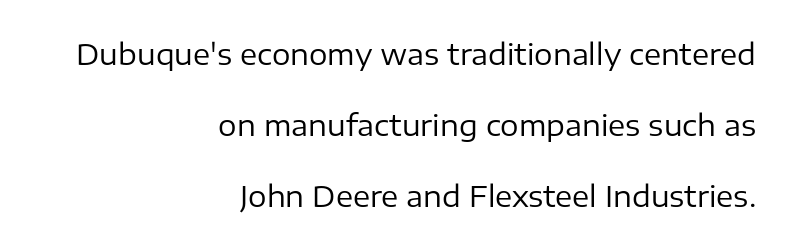
The image shows 29 px regular-weight sans-serif type, upright; set right-aligned, loose line spacing (2.44x), normal letter spacing, not underlined; low stroke contrast and a medium x-height.
